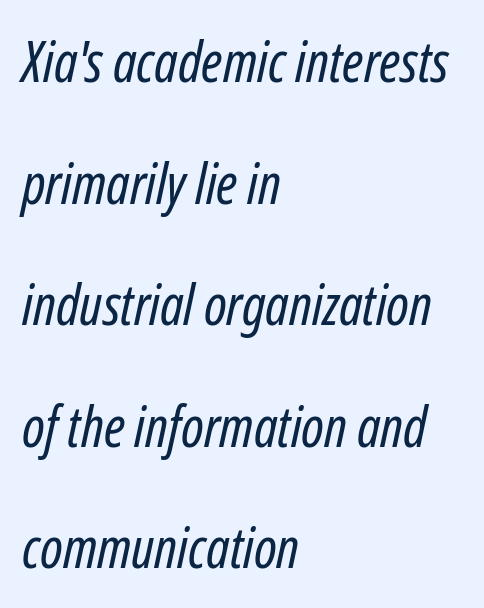
Q: Is the text bold? A: No.
Q: Is the text italic (slanted)? A: Yes, it leans right by about 12 degrees.
Q: Is the text underlined? A: No.
Q: How is the paragraph aligned? A: Left-aligned.
Q: Is the spacing between letters normal or unusually wide? A: Normal.
Q: Is the spacing between lines tight, normal or loose? A: Loose.
Q: Width (condensed, normal, or wide)? A: Condensed.
Q: Stroke contrast? A: Low.
Q: x-height? A: Medium.
Q: Monospaced? A: No.
